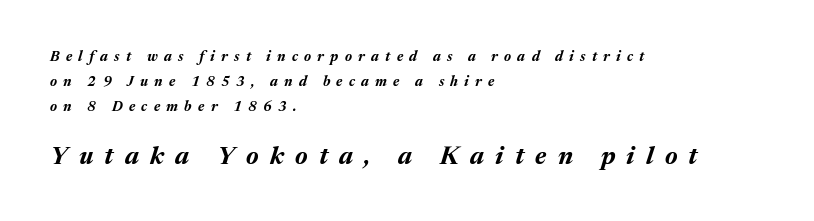
The image shows 25 px bold type, italic (leaning right); set left-aligned, line spacing 1.78x, unusually wide letter spacing (+0.45 em), not underlined; the second (bottom) block is 1.79x larger.
